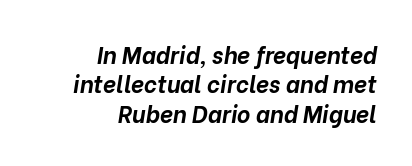
This sample uses an oblique cut, with every glyph tilted off the vertical. The block of text has a typical density, with ordinary space between rows. In terms of weight, the rendering is a true, heavy bold. This rendering features lettering with no underline. A flush-right, rag-left setting is used for this passage. This sample uses plain, unmodified letter spacing.
